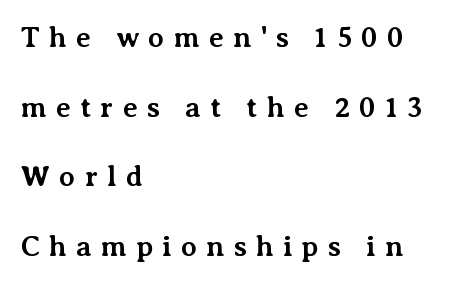
The image shows 29 px bold serif type, upright; set left-aligned, loose line spacing (2.4x), unusually wide letter spacing (+0.31 em), not underlined; medium stroke contrast and a medium x-height.
